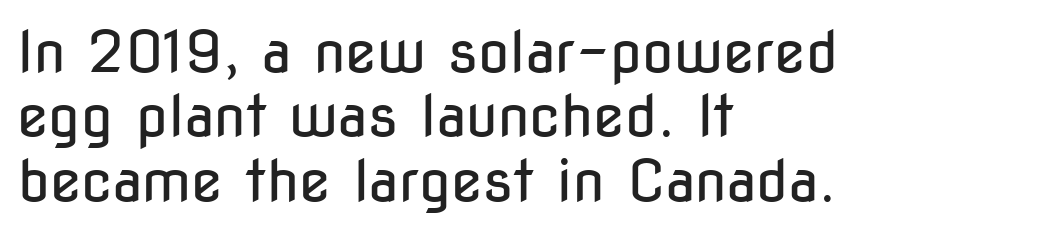
The image shows 57 px regular-weight, condensed sans-serif type, upright; set left-aligned, tight line spacing (1.13x), normal letter spacing, not underlined; low stroke contrast and a medium x-height.
